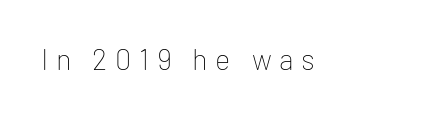
The image shows 29 px thin sans-serif type, upright; set unusually wide letter spacing (+0.26 em), not underlined; low stroke contrast and a medium x-height.
